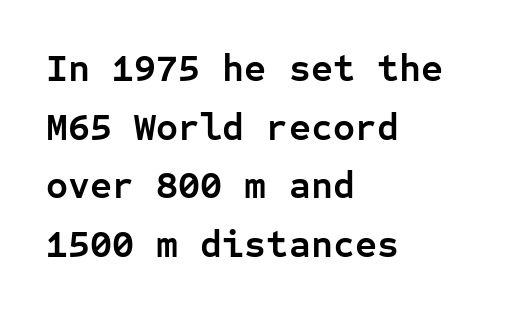
{"serif": "no", "italic": "no", "bold": "yes", "weight": "semibold", "width": "normal", "stroke_contrast": "low", "x_height": "medium", "monospaced": "yes", "underline": "no", "align": "left", "line_spacing": "normal", "line_spacing_ratio": 1.54, "letter_spacing": "normal", "letter_spacing_em": 0.0, "glyph_px": 38}
